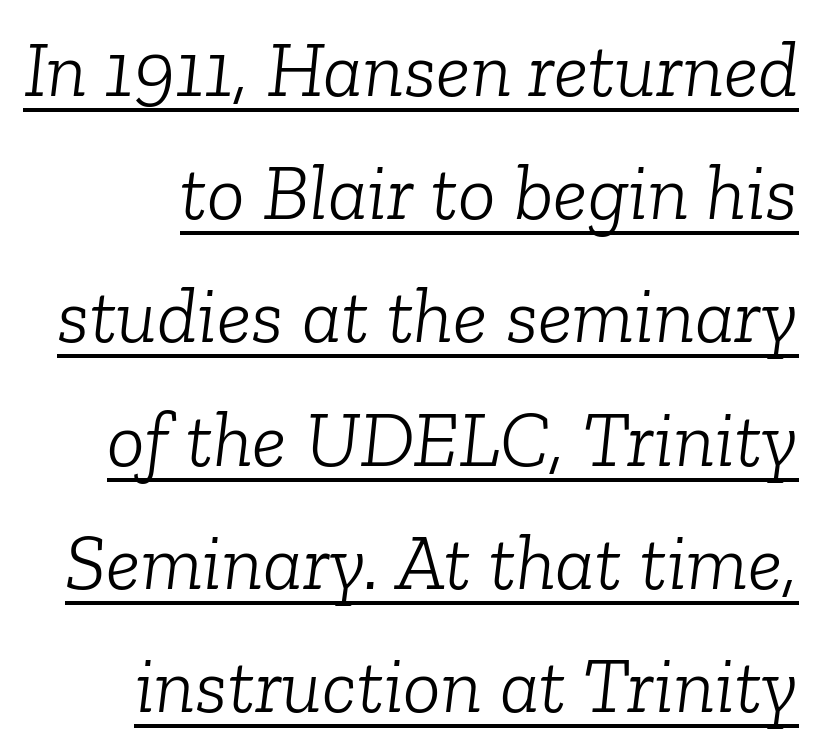
Q: Is the text bold? A: No.
Q: Is the text italic (slanted)? A: Yes, it leans right by about 6 degrees.
Q: Is the typeface a serif or a sans-serif typeface? A: Serif.
Q: Is the text underlined? A: Yes.
Q: Is the spacing between letters normal or unusually wide? A: Normal.
Q: Is the spacing between lines tight, normal or loose? A: Normal.
Q: Width (condensed, normal, or wide)? A: Normal.
Q: Stroke contrast? A: Low.
Q: x-height? A: Medium.
Q: Monospaced? A: No.
